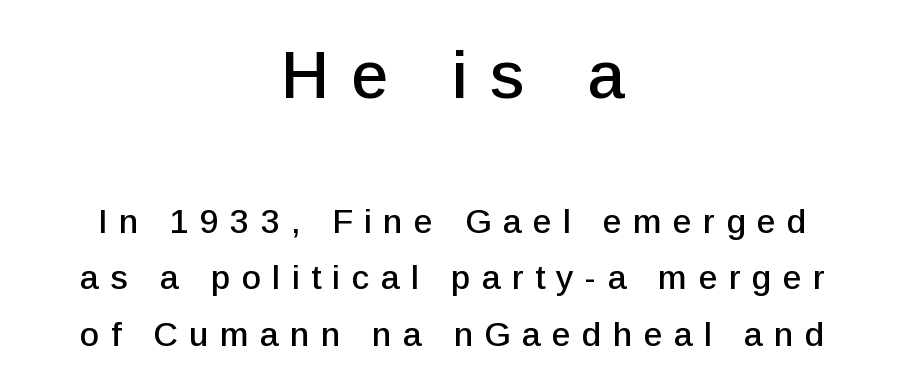
The image shows 67 px sans-serif type, upright; set centered, normal line spacing (1.66x), unusually wide letter spacing (+0.33 em), not underlined; the first (top) block is 1.97x larger; low stroke contrast and a medium x-height.
